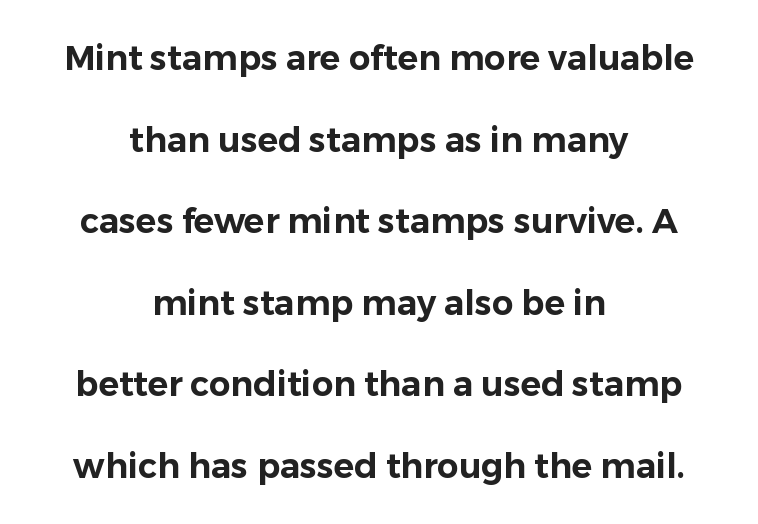
Q: Is the text italic (slanted)? A: No, it is upright.
Q: Is the typeface a serif or a sans-serif typeface? A: Sans-serif.
Q: Is the text underlined? A: No.
Q: How is the paragraph aligned? A: Centered.
Q: Is the spacing between letters normal or unusually wide? A: Normal.
Q: Is the spacing between lines tight, normal or loose? A: Loose.
Q: Width (condensed, normal, or wide)? A: Normal.
Q: Stroke contrast? A: Low.
Q: x-height? A: Medium.
Q: Monospaced? A: No.
